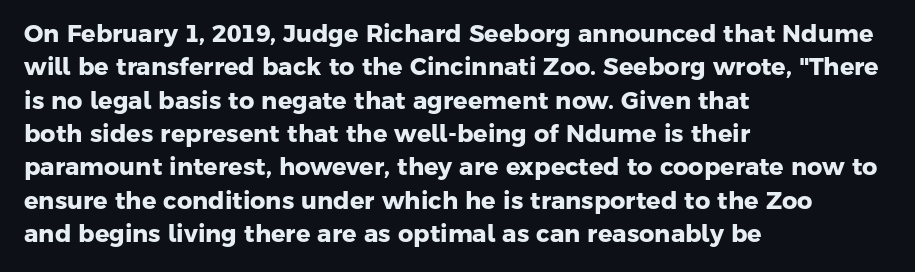
The ragged edge is on the right, which tells us the setting is flush left. Words appear dense and cohesive because spacing is normal. Honestly, there is no underline to notice here at all. Honestly, the row spacing looks completely unremarkable. These words are printed bold, with thick strokes throughout.
